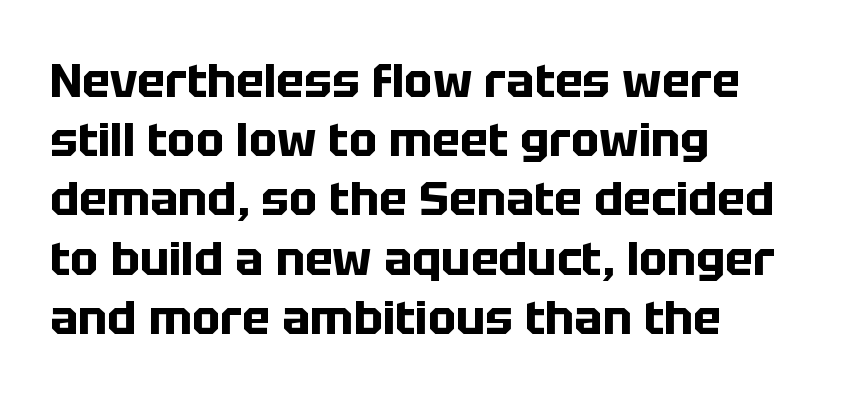
When letters stand straight like this, we call the style roman or upright. How heavy is the stroke? Heavy — this is a bold. Varying glyph widths throughout — classic text-font behaviour. Unmarked baselines from the first word to the last. The compositor pushed each line to the left boundary. The lines sit at an ordinary, default distance from one another.
